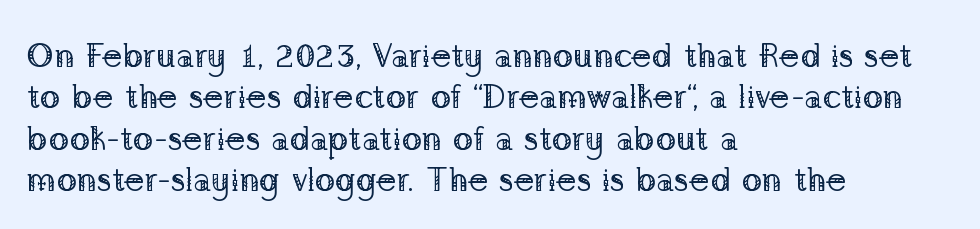
{"serif": "yes", "italic": "no", "bold": "no", "weight": "regular", "width": "normal", "stroke_contrast": "low", "x_height": "medium", "monospaced": "no", "underline": "no", "align": "left", "line_spacing_ratio": 1.22, "letter_spacing": "normal", "letter_spacing_em": 0.0, "glyph_px": 34}
